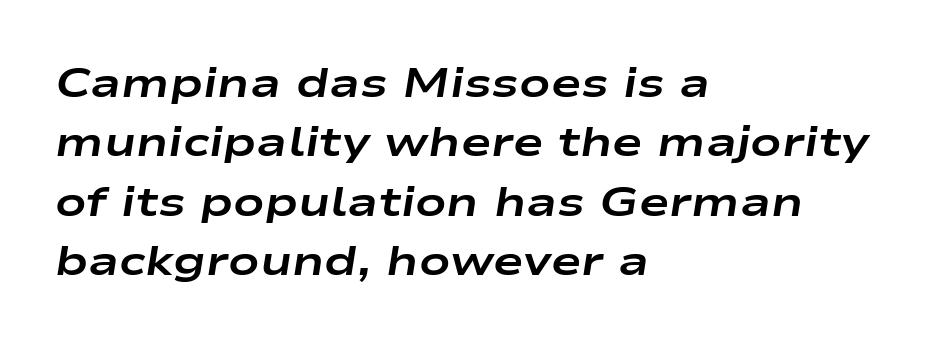
{"italic": "yes", "lean": "right", "slant_degrees": 9, "bold": "yes", "weight": "bold", "width": "wide", "stroke_contrast": "low", "x_height": "medium", "monospaced": "no", "underline": "no", "align": "left", "line_spacing": "normal", "line_spacing_ratio": 1.45, "letter_spacing": "normal", "letter_spacing_em": 0.0, "glyph_px": 41}
